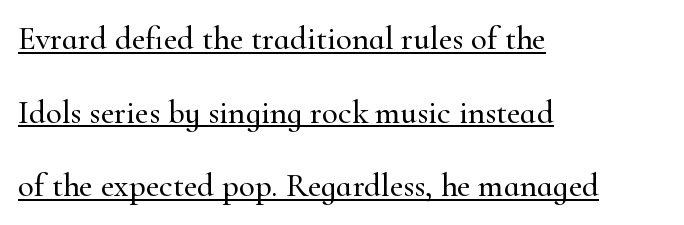
Q: Is the text italic (slanted)? A: No, it is upright.
Q: Is the typeface a serif or a sans-serif typeface? A: Serif.
Q: Is the text underlined? A: Yes.
Q: How is the paragraph aligned? A: Left-aligned.
Q: Is the spacing between letters normal or unusually wide? A: Normal.
Q: Is the spacing between lines tight, normal or loose? A: Loose.
Q: Width (condensed, normal, or wide)? A: Normal.
Q: Stroke contrast? A: High.
Q: x-height? A: Small.
Q: Monospaced? A: No.
